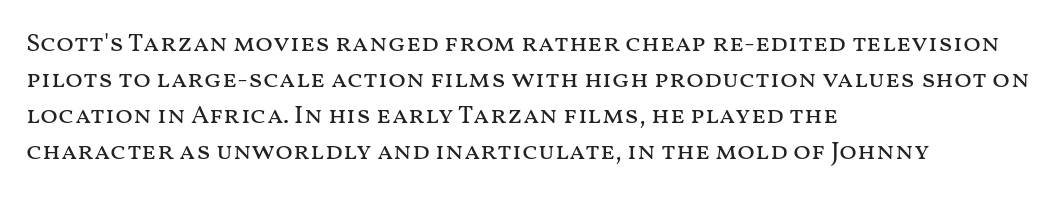
{"italic": "no", "bold": "no", "underline": "no", "align": "left", "line_spacing": "normal", "line_spacing_ratio": 1.39, "letter_spacing": "normal", "letter_spacing_em": 0.0, "glyph_px": 26}
